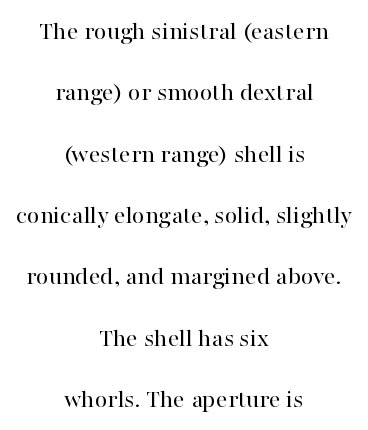
No extra tracking has been applied to these lines. The letters stand upright; this is a roman face. A centered setting, common on invitations and titles, is used for this passage. The vertical gap from one line to the next is large.
